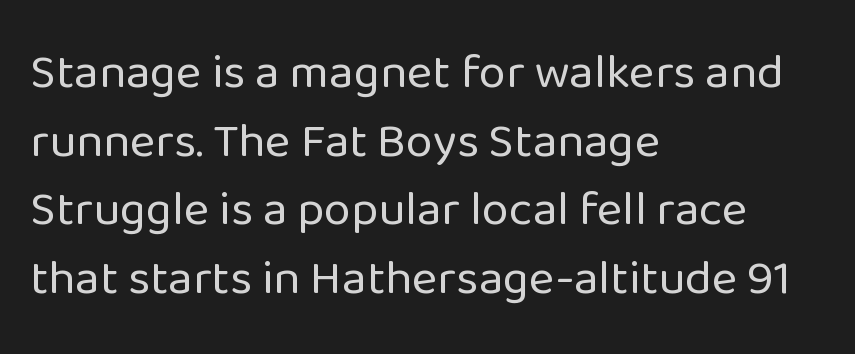
Q: Is the text bold? A: No.
Q: Is the text italic (slanted)? A: No, it is upright.
Q: Is the typeface a serif or a sans-serif typeface? A: Sans-serif.
Q: Is the text underlined? A: No.
Q: How is the paragraph aligned? A: Left-aligned.
Q: Is the spacing between letters normal or unusually wide? A: Normal.
Q: Is the spacing between lines tight, normal or loose? A: Normal.
Q: Width (condensed, normal, or wide)? A: Normal.
Q: Stroke contrast? A: Low.
Q: x-height? A: Medium.
Q: Monospaced? A: No.
